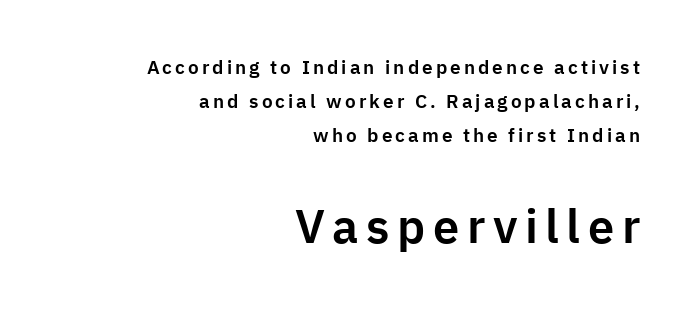
Q: Is the text italic (slanted)? A: No, it is upright.
Q: Is the typeface a serif or a sans-serif typeface? A: Sans-serif.
Q: Is the text underlined? A: No.
Q: How is the paragraph aligned? A: Right-aligned.
Q: Which block of text is set in a larger size, the first (top) or the second (bottom)? A: The second (bottom) one.
Q: Width (condensed, normal, or wide)? A: Normal.
Q: Stroke contrast? A: Low.
Q: x-height? A: Medium.
Q: Monospaced? A: No.
